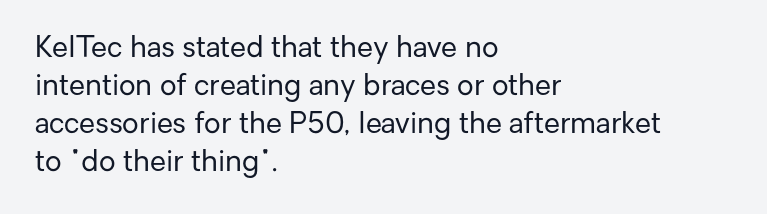
Q: Is the text bold? A: No.
Q: Is the text italic (slanted)? A: No, it is upright.
Q: Is the typeface a serif or a sans-serif typeface? A: Sans-serif.
Q: Is the text underlined? A: No.
Q: How is the paragraph aligned? A: Left-aligned.
Q: Is the spacing between letters normal or unusually wide? A: Normal.
Q: Is the spacing between lines tight, normal or loose? A: Normal.
Q: Width (condensed, normal, or wide)? A: Normal.
Q: Stroke contrast? A: Low.
Q: x-height? A: Medium.
Q: Monospaced? A: No.
